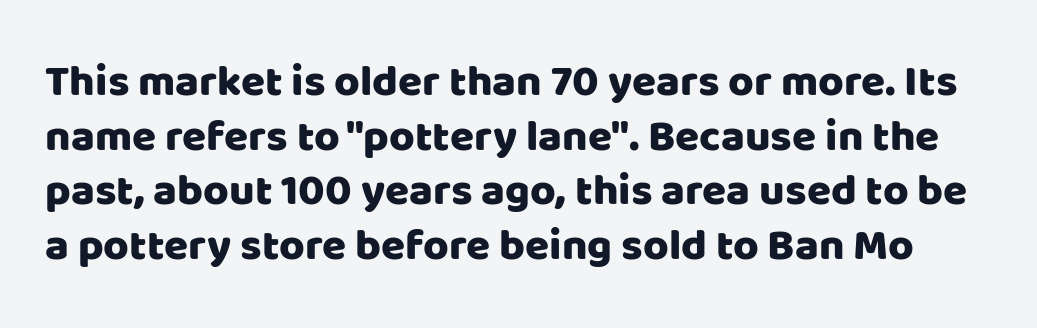
The image shows 44 px sans-serif type, upright; set line spacing 1.24x, normal letter spacing, not underlined; low stroke contrast and a large x-height.
